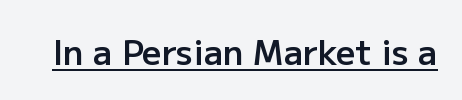
Is this a fixed-width face? No — the glyphs have proportional, varying widths. Nope, not italic — everything's standing straight. The passage shown is underscored from start to finish. Does the weight exceed regular? Yes, but only to semibold. Look at the bottom of the vertical strokes: they stop flat, with no serifs. The gaps between neighbouring characters are ordinary and unremarkable.
